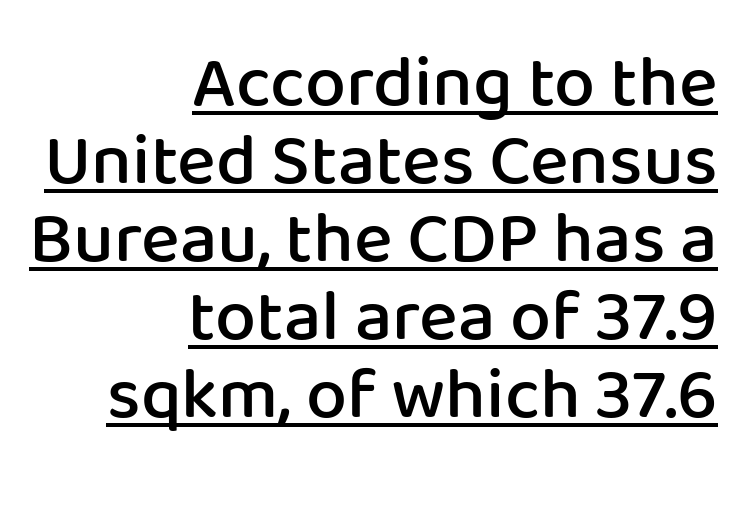
{"serif": "no", "italic": "no", "bold": "semi", "weight": "semibold", "width": "normal", "stroke_contrast": "low", "x_height": "medium", "monospaced": "no", "underline": "yes", "align": "right", "line_spacing": "tight", "line_spacing_ratio": 1.07, "letter_spacing": "normal", "letter_spacing_em": 0.0, "glyph_px": 73}
